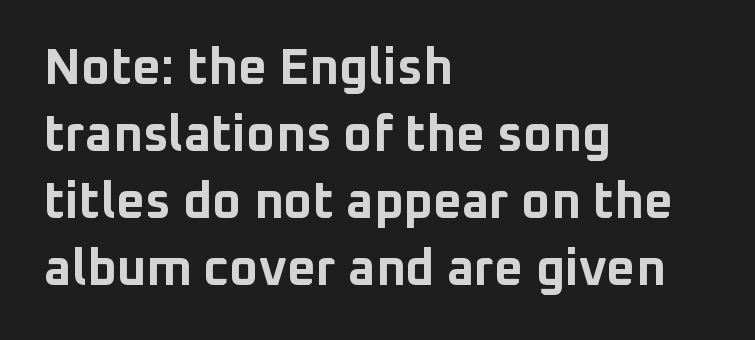
{"serif": "no", "italic": "no", "bold": "yes", "weight": "bold", "width": "normal", "stroke_contrast": "low", "x_height": "medium", "monospaced": "no", "underline": "no", "align": "left", "line_spacing": "normal", "line_spacing_ratio": 1.34, "letter_spacing": "normal", "letter_spacing_em": 0.0, "glyph_px": 50}
